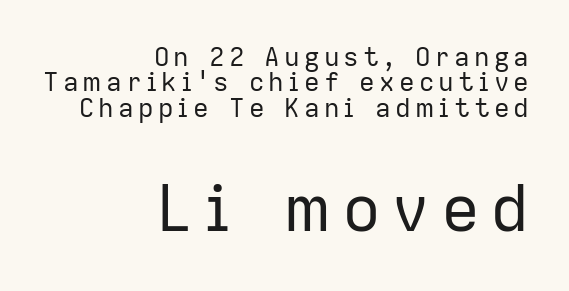
{"serif": "no", "italic": "no", "bold": "no", "weight": "regular", "width": "normal", "stroke_contrast": "low", "x_height": "medium", "monospaced": "no", "underline": "no", "align": "right", "line_spacing": "tight", "line_spacing_ratio": 0.98, "larger_block": "second", "size_ratio": 2.5, "glyph_px": 65}
